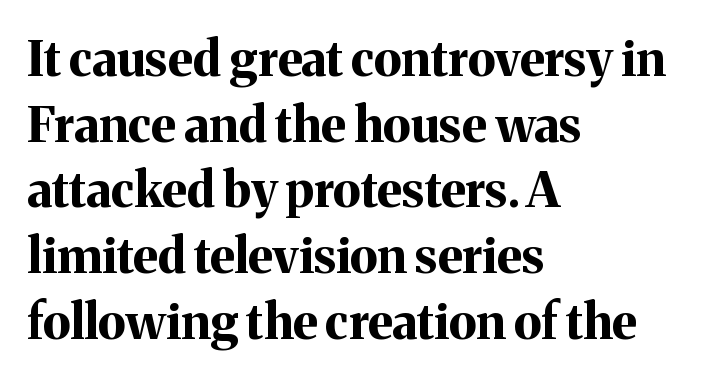
{"serif": "yes", "italic": "no", "bold": "yes", "weight": "bold", "width": "normal", "stroke_contrast": "medium", "x_height": "medium", "monospaced": "no", "underline": "no", "align": "left", "line_spacing": "normal", "line_spacing_ratio": 1.34, "letter_spacing": "normal", "letter_spacing_em": 0.0, "glyph_px": 49}
